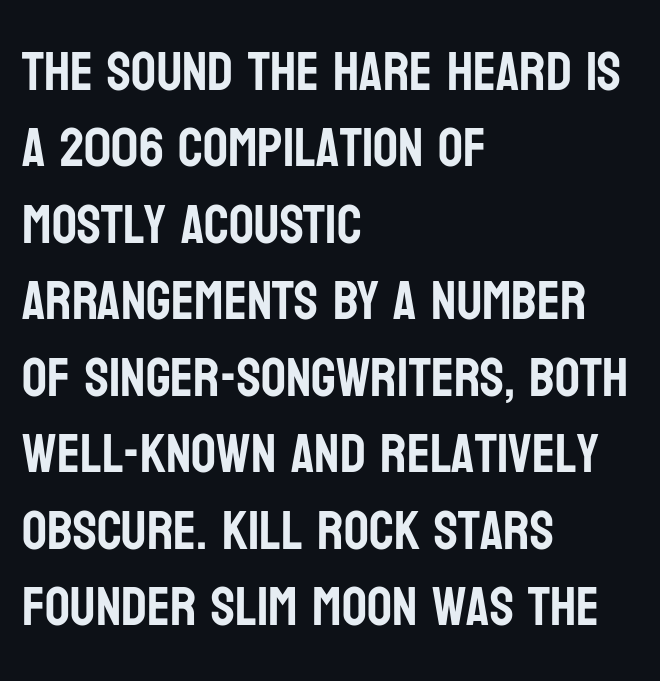
The passage shown is typed in a proportional face where columns would drift. Leftover space on each line is placed entirely after the last word. The passage shown has conventional tracking throughout. Decoration check: the copy has no underline. The type family on display is of the sans-serif kind.
